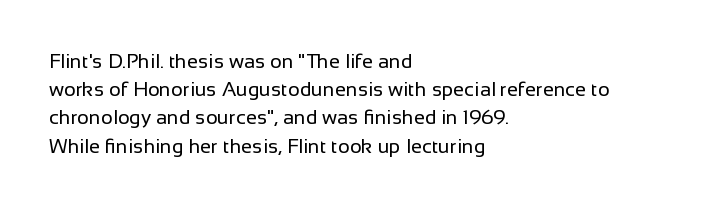
{"italic": "no", "bold": "no", "underline": "no", "align": "left", "line_spacing": "normal", "line_spacing_ratio": 1.41, "letter_spacing": "normal", "letter_spacing_em": 0.0, "glyph_px": 20}
